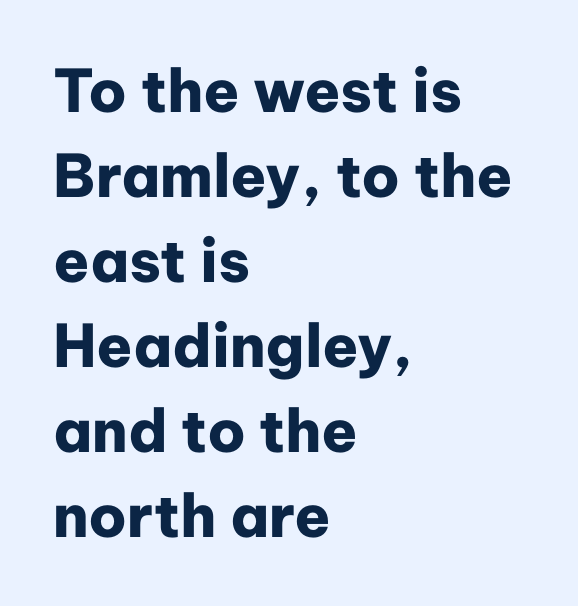
Students, observe: this is what conventionally led text looks like. These lines are rendered in a variable-pitch font. Heavy, bold letterforms. These lines stack with their left ends in a neat column. Quick note: underline off. Nope, not italic — everything's standing straight.
